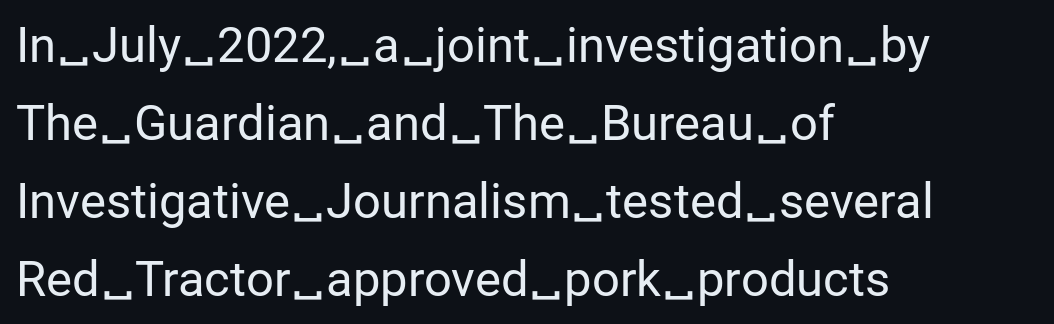
Q: Is the text bold? A: No.
Q: Is the text italic (slanted)? A: No, it is upright.
Q: Is the typeface a serif or a sans-serif typeface? A: Sans-serif.
Q: Is the text underlined? A: No.
Q: How is the paragraph aligned? A: Left-aligned.
Q: Is the spacing between letters normal or unusually wide? A: Normal.
Q: Is the spacing between lines tight, normal or loose? A: Normal.
Q: Width (condensed, normal, or wide)? A: Normal.
Q: Stroke contrast? A: Low.
Q: x-height? A: Medium.
Q: Monospaced? A: No.
